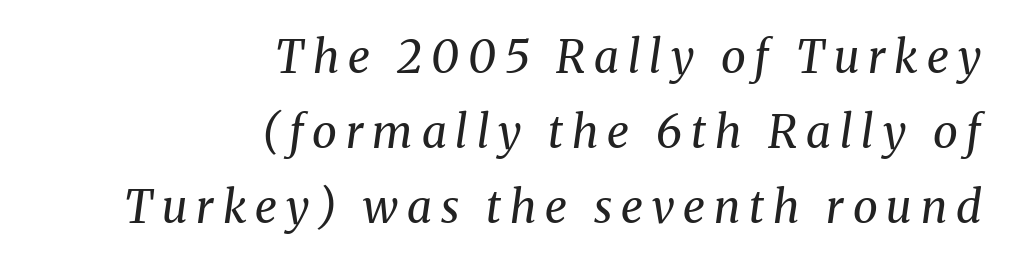
Q: Is the text bold? A: No.
Q: Is the text italic (slanted)? A: Yes, it leans right by about 8 degrees.
Q: Is the typeface a serif or a sans-serif typeface? A: Serif.
Q: Is the text underlined? A: No.
Q: How is the paragraph aligned? A: Right-aligned.
Q: Is the spacing between letters normal or unusually wide? A: Unusually wide.
Q: Is the spacing between lines tight, normal or loose? A: Normal.
Q: Width (condensed, normal, or wide)? A: Normal.
Q: Stroke contrast? A: Medium.
Q: x-height? A: Medium.
Q: Monospaced? A: No.
